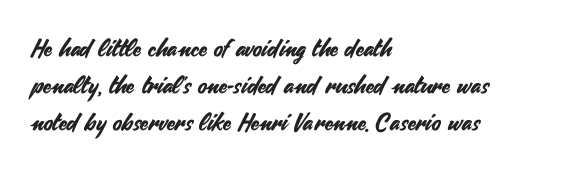
{"underline": "no", "align": "left", "line_spacing": "normal", "line_spacing_ratio": 1.54, "letter_spacing": "normal", "letter_spacing_em": 0.0, "glyph_px": 24}
